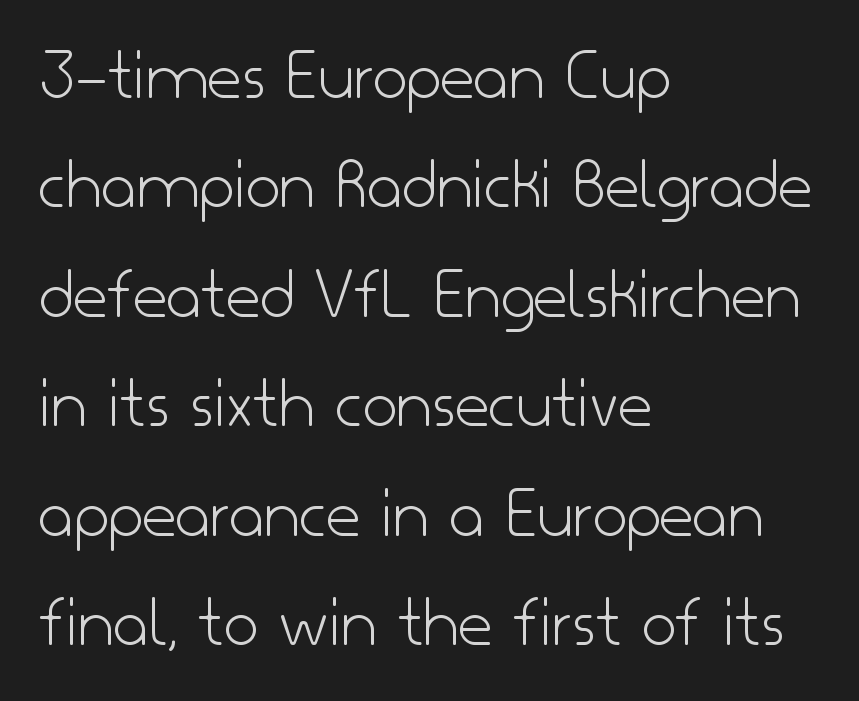
No feet cap the strokes, marking this as sans-serif type. Italic: no, the glyphs are upright roman. The letters advance in unequal steps, a hallmark of proportional type. Vertically, the passage feels balanced, rows spaced as you'd expect. The gaps between neighbouring characters are ordinary and unremarkable. The space directly below the letters is spotless.
